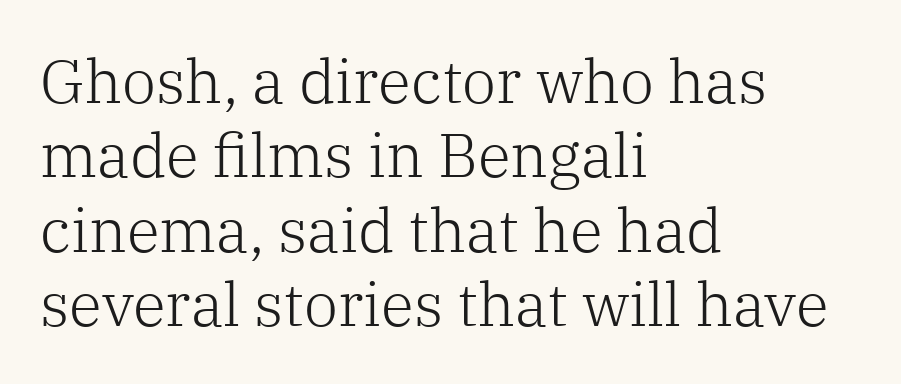
The image shows 61 px light serif type, upright; set left-aligned, line spacing 1.22x, normal letter spacing, not underlined; low stroke contrast and a medium x-height.
